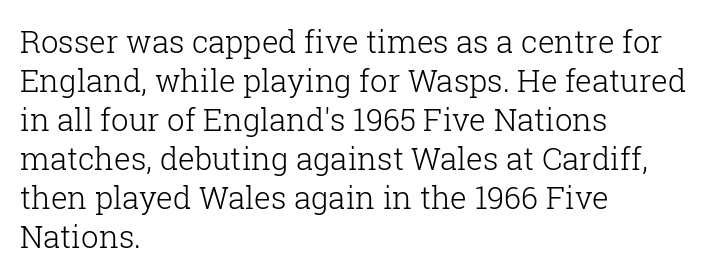
Q: Is the text bold? A: No.
Q: Is the text italic (slanted)? A: No, it is upright.
Q: Is the typeface a serif or a sans-serif typeface? A: Serif.
Q: Is the text underlined? A: No.
Q: How is the paragraph aligned? A: Left-aligned.
Q: Is the spacing between letters normal or unusually wide? A: Normal.
Q: Is the spacing between lines tight, normal or loose? A: Normal.
Q: Width (condensed, normal, or wide)? A: Normal.
Q: Stroke contrast? A: Low.
Q: x-height? A: Medium.
Q: Monospaced? A: No.
